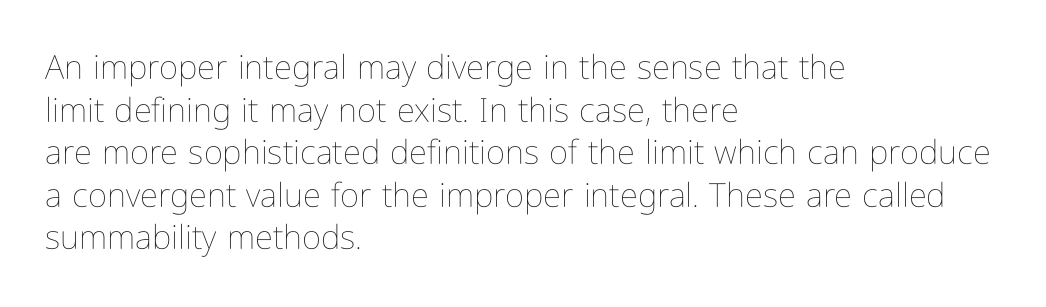
Every stem runs plumb, perpendicular to the baseline. Any mark beneath the type? The region is blank. Characters follow at the spacing the type designer built in. Note the varied advance widths — an 'i' is clearly narrower than an 'm'. Where is the straight margin? On the left. Weight: in the light-to-regular range.
